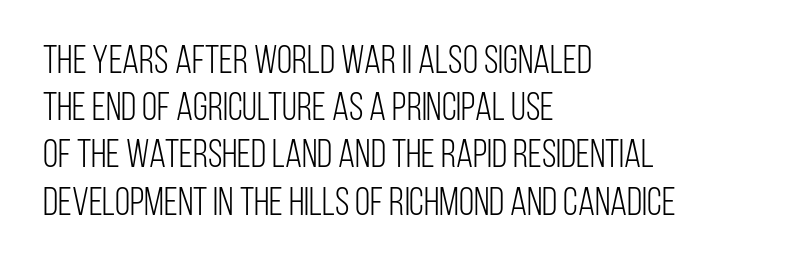
Q: Is the text bold? A: No.
Q: Is the text italic (slanted)? A: No, it is upright.
Q: Is the typeface a serif or a sans-serif typeface? A: Sans-serif.
Q: Is the text underlined? A: No.
Q: How is the paragraph aligned? A: Left-aligned.
Q: Is the spacing between letters normal or unusually wide? A: Normal.
Q: Width (condensed, normal, or wide)? A: Condensed.
Q: Stroke contrast? A: Low.
Q: x-height? A: Large.
Q: Monospaced? A: No.
